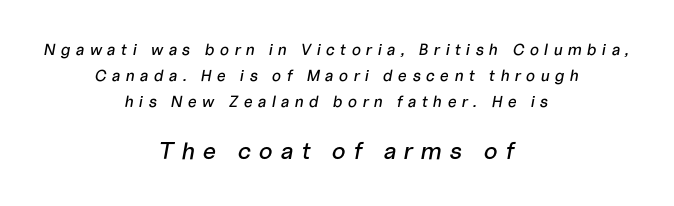
The image shows 24 px text type, italic (leaning right); set centered, normal line spacing (1.61x), unusually wide letter spacing (+0.32 em), not underlined; the second (bottom) block is 1.5x larger.
